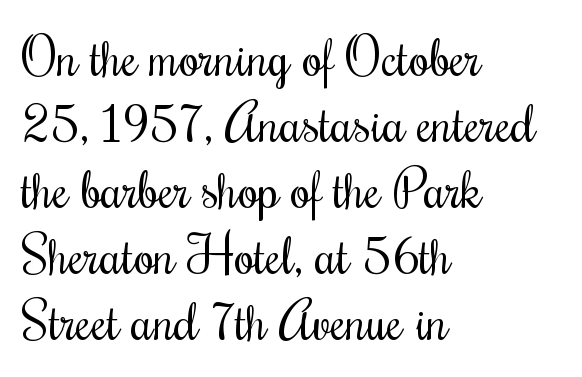
The image shows 52 px regular-weight, condensed type; set left-aligned, normal line spacing (1.27x), normal letter spacing, not underlined; medium stroke contrast and a small x-height.
